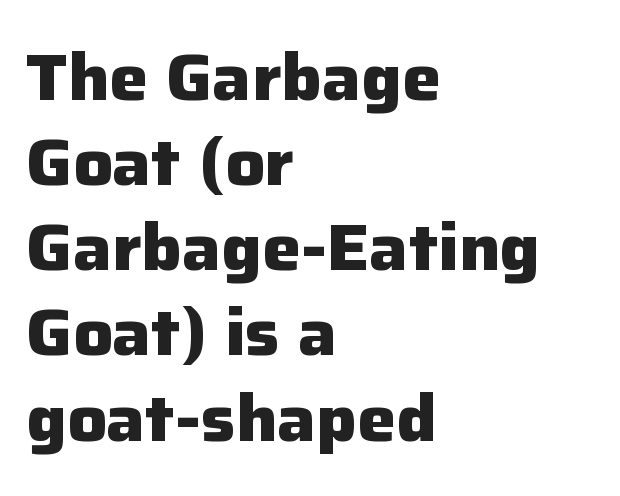
{"serif": "no", "italic": "no", "bold": "yes", "weight": "heavy", "width": "normal", "stroke_contrast": "low", "x_height": "medium", "monospaced": "no", "underline": "no", "align": "left", "line_spacing": "normal", "line_spacing_ratio": 1.31, "letter_spacing": "normal", "letter_spacing_em": 0.0, "glyph_px": 65}
